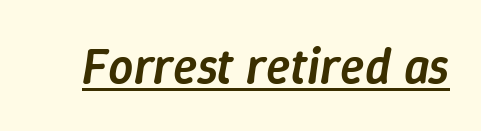
{"italic": "yes", "lean": "right", "slant_degrees": 9, "bold": "semi", "weight": "semibold", "width": "normal", "stroke_contrast": "low", "x_height": "medium", "monospaced": "no", "underline": "yes", "letter_spacing": "normal", "letter_spacing_em": 0.0, "glyph_px": 50}
